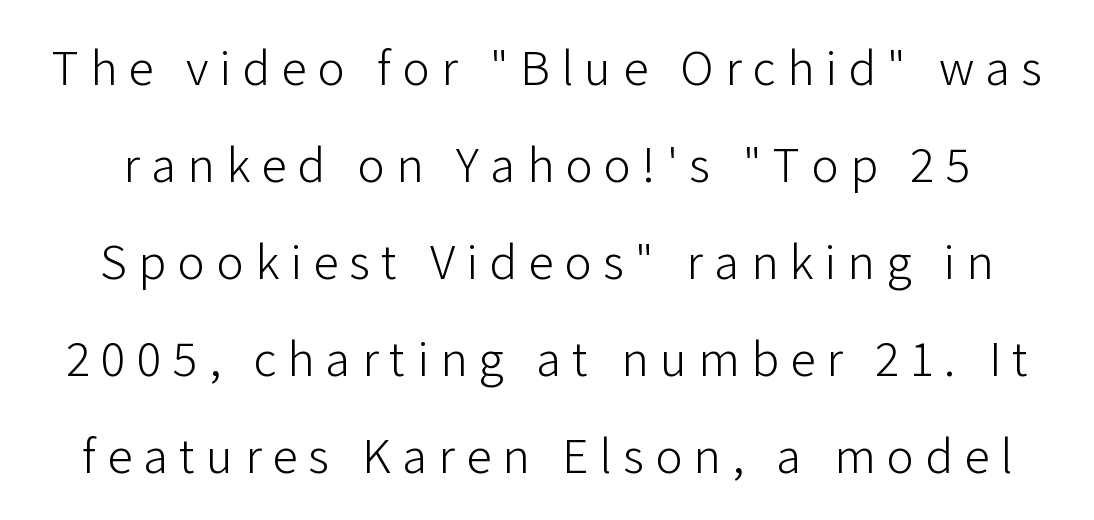
The image shows 51 px light sans-serif type, upright; set loose line spacing (1.9x), unusually wide letter spacing (+0.22 em), not underlined; low stroke contrast and a medium x-height.
